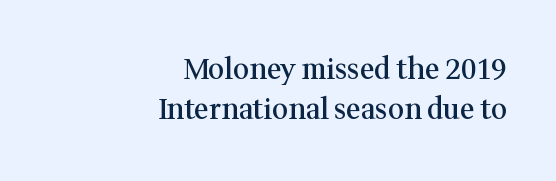
The rendering keeps characters at their native spacing. Here the designer chose a conventional face with non-uniform glyph widths. Descenders hang freely into open space. Notice how descenders clear the ascenders below comfortably — that's standard leading. Caption: semibold face, moderately heavy strokes.
